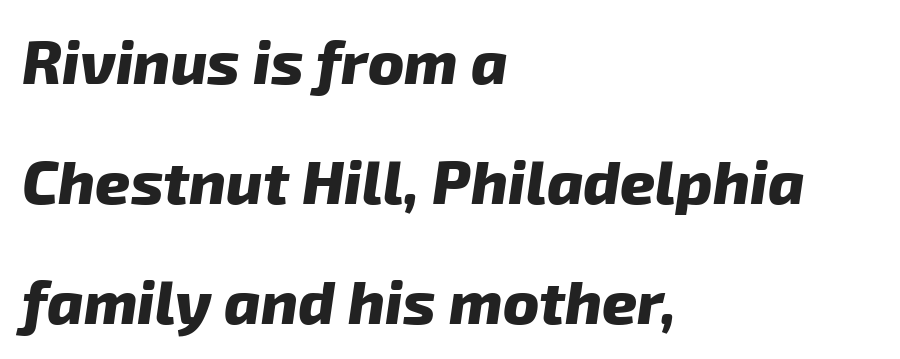
The image shows 61 px heavy sans-serif type; set left-aligned, loose line spacing (1.97x), normal letter spacing, not underlined; low stroke contrast and a medium x-height.
